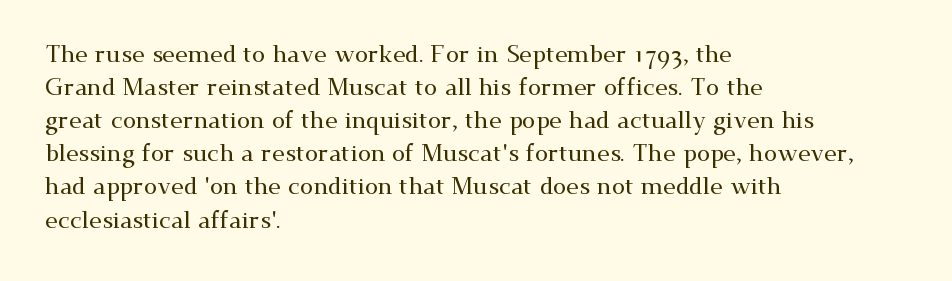
The image shows 24 px text type, upright; set left-aligned, normal line spacing (1.38x), normal letter spacing, not underlined.
